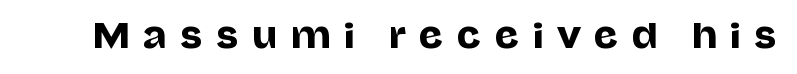
{"serif": "no", "italic": "no", "width": "normal", "stroke_contrast": "low", "x_height": "large", "monospaced": "no", "underline": "no", "letter_spacing": "wide", "letter_spacing_em": 0.41, "glyph_px": 33}
